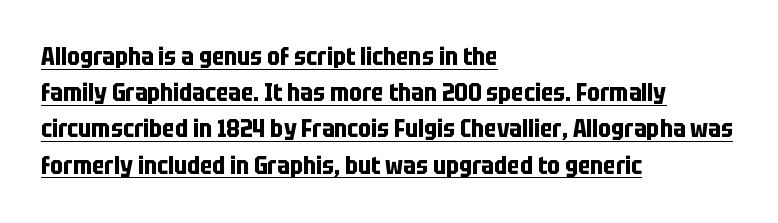
The image shows 24 px bold type, upright; set left-aligned, normal line spacing (1.51x), normal letter spacing, underlined.
